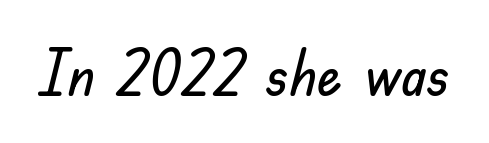
Q: Is the text italic (slanted)? A: Yes.
Q: Is the typeface a serif or a sans-serif typeface? A: Sans-serif.
Q: Is the text underlined? A: No.
Q: Is the spacing between letters normal or unusually wide? A: Normal.
Q: Width (condensed, normal, or wide)? A: Normal.
Q: Stroke contrast? A: Low.
Q: x-height? A: Small.
Q: Monospaced? A: No.
